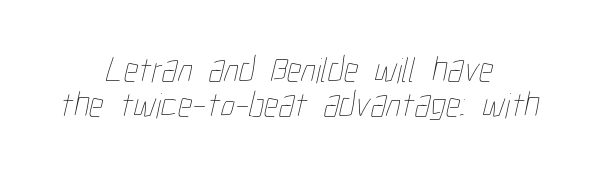
Q: Is the text bold? A: No.
Q: Is the text underlined? A: No.
Q: How is the paragraph aligned? A: Centered.
Q: Is the spacing between letters normal or unusually wide? A: Normal.
Q: Is the spacing between lines tight, normal or loose? A: Tight.
Q: Width (condensed, normal, or wide)? A: Condensed.
Q: Stroke contrast? A: Low.
Q: x-height? A: Medium.
Q: Monospaced? A: No.
